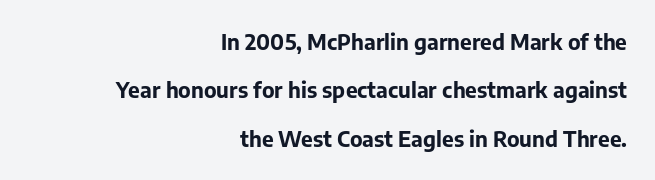
The image shows 21 px bold type, upright; set right-aligned, loose line spacing (2.3x), normal letter spacing, not underlined.
